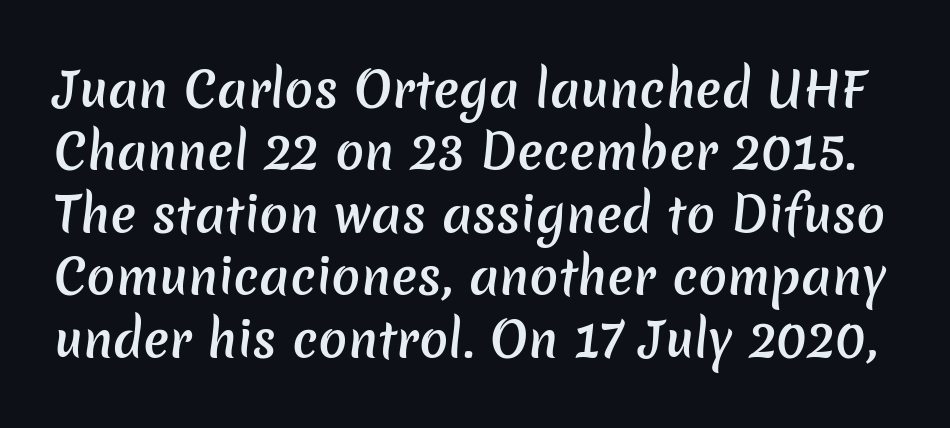
These lines keep a tight, regular rhythm from letter to letter. Is this a sans? Yes — the strokes have no serifs. Summary of weight: moderately heavy, a semibold. Honestly, there is no underline to notice here at all. Here the designer chose a conventional face with non-uniform glyph widths.
